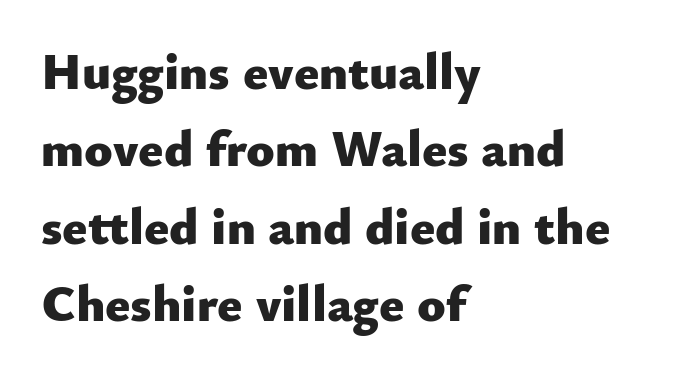
{"serif": "no", "italic": "no", "bold": "yes", "weight": "heavy", "width": "normal", "stroke_contrast": "low", "x_height": "small", "monospaced": "no", "underline": "no", "align": "left", "line_spacing": "normal", "line_spacing_ratio": 1.49, "letter_spacing": "normal", "letter_spacing_em": 0.0, "glyph_px": 52}
